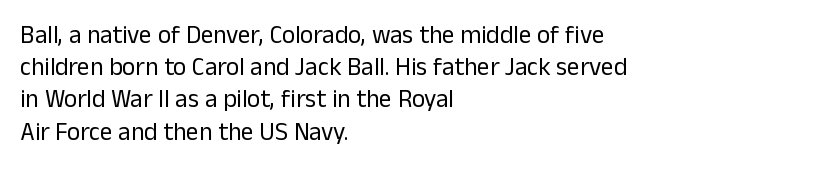
The image shows 25 px text type, upright; set left-aligned, normal line spacing (1.29x), normal letter spacing, not underlined.
